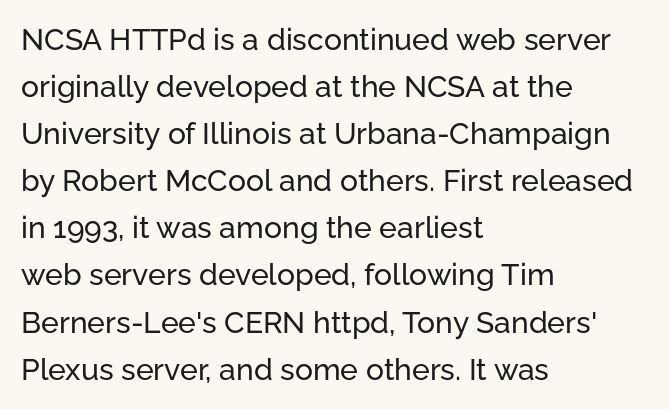
Q: Is the text italic (slanted)? A: No, it is upright.
Q: Is the typeface a serif or a sans-serif typeface? A: Sans-serif.
Q: Is the text underlined? A: No.
Q: How is the paragraph aligned? A: Left-aligned.
Q: Is the spacing between letters normal or unusually wide? A: Normal.
Q: Is the spacing between lines tight, normal or loose? A: Normal.
Q: Width (condensed, normal, or wide)? A: Normal.
Q: Stroke contrast? A: Low.
Q: x-height? A: Medium.
Q: Monospaced? A: No.
